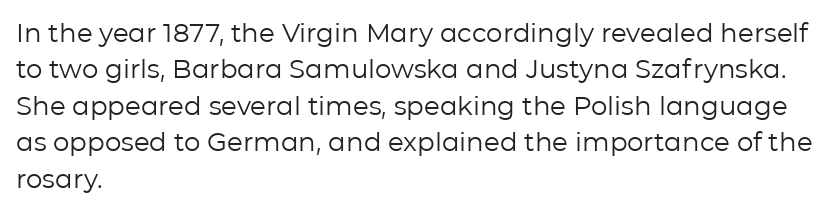
Q: Is the text bold? A: No.
Q: Is the text italic (slanted)? A: No, it is upright.
Q: Is the text underlined? A: No.
Q: How is the paragraph aligned? A: Left-aligned.
Q: Is the spacing between letters normal or unusually wide? A: Normal.
Q: Is the spacing between lines tight, normal or loose? A: Normal.
